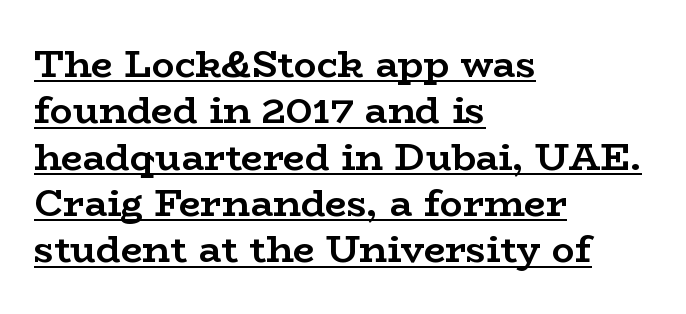
The image shows 38 px semibold, wide serif type, upright; set left-aligned, line spacing 1.22x, normal letter spacing, underlined; low stroke contrast and a medium x-height.
